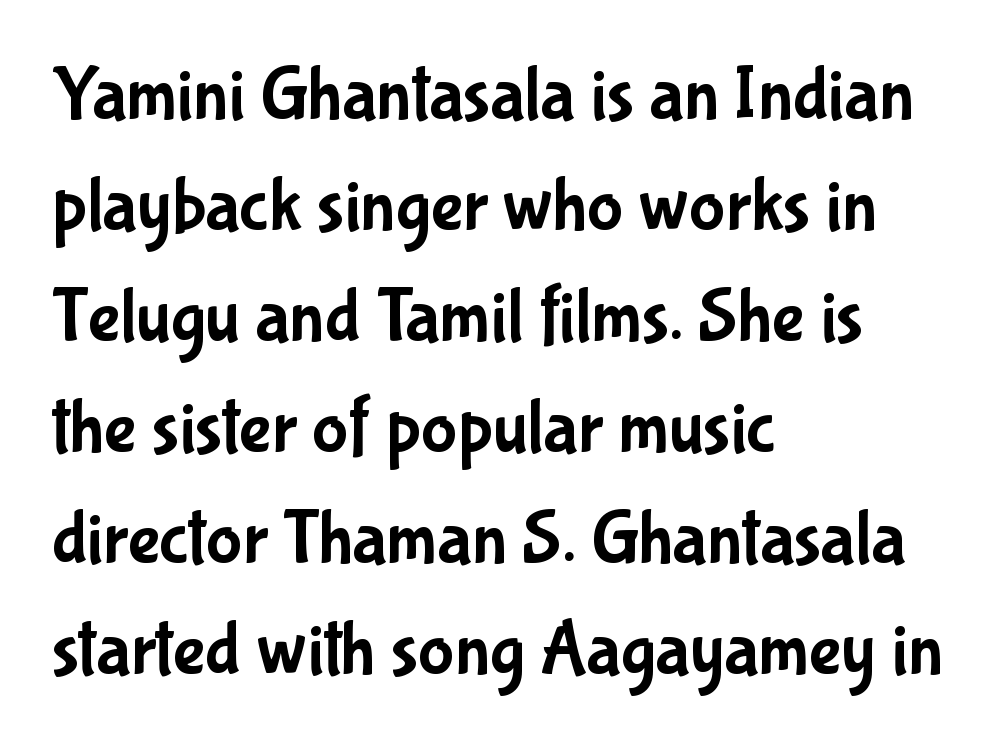
Q: Is the text italic (slanted)? A: No, it is upright.
Q: Is the typeface a serif or a sans-serif typeface? A: Sans-serif.
Q: Is the text underlined? A: No.
Q: How is the paragraph aligned? A: Left-aligned.
Q: Is the spacing between letters normal or unusually wide? A: Normal.
Q: Is the spacing between lines tight, normal or loose? A: Normal.
Q: Width (condensed, normal, or wide)? A: Condensed.
Q: Stroke contrast? A: Low.
Q: x-height? A: Medium.
Q: Monospaced? A: No.
